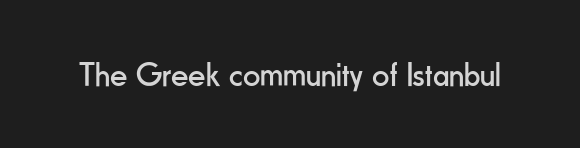
{"serif": "no", "italic": "no", "bold": "no", "weight": "regular", "width": "condensed", "stroke_contrast": "low", "x_height": "small", "monospaced": "no", "underline": "no", "letter_spacing": "normal", "letter_spacing_em": 0.0, "glyph_px": 34}
